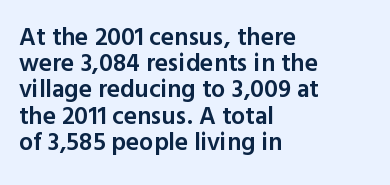
Q: Is the text bold? A: Semi-bold.
Q: Is the text italic (slanted)? A: No, it is upright.
Q: Is the text underlined? A: No.
Q: How is the paragraph aligned? A: Left-aligned.
Q: Is the spacing between letters normal or unusually wide? A: Normal.
Q: Is the spacing between lines tight, normal or loose? A: Tight.
